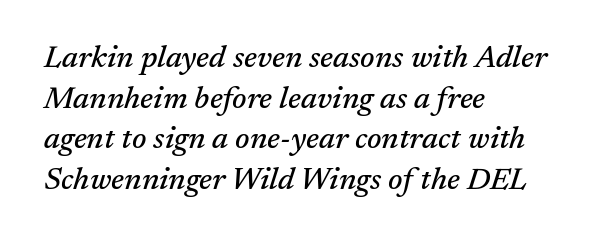
A typesetter would call this proportional, since set widths differ per character. Observe the ordinary spacing: letters are neighbours, not strangers. Font category for this specimen: serif. Honestly, the row spacing looks completely unremarkable.
